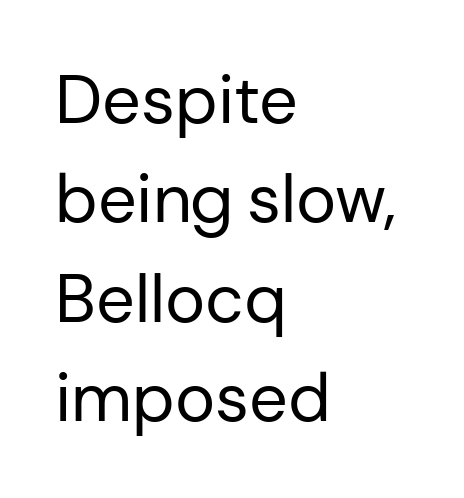
The image shows 68 px regular-weight sans-serif type, upright; set left-aligned, normal line spacing (1.46x), normal letter spacing, not underlined; low stroke contrast and a medium x-height.
